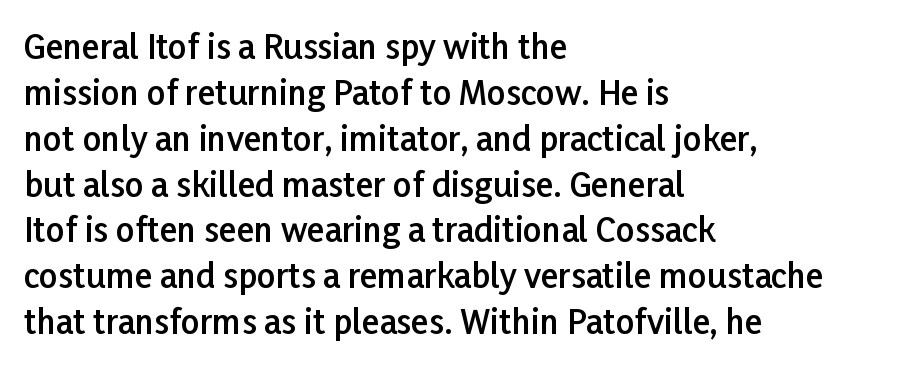
Q: Is the text bold? A: Semi-bold.
Q: Is the text italic (slanted)? A: No, it is upright.
Q: Is the typeface a serif or a sans-serif typeface? A: Sans-serif.
Q: Is the text underlined? A: No.
Q: How is the paragraph aligned? A: Left-aligned.
Q: Is the spacing between letters normal or unusually wide? A: Normal.
Q: Is the spacing between lines tight, normal or loose? A: Normal.
Q: Width (condensed, normal, or wide)? A: Normal.
Q: Stroke contrast? A: Low.
Q: x-height? A: Medium.
Q: Monospaced? A: No.
